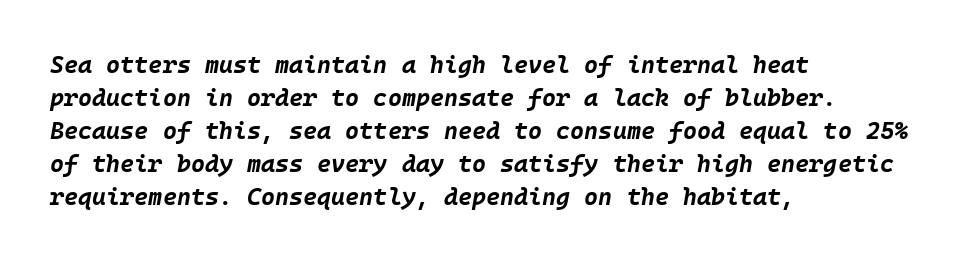
Each new line begins a customary step beneath the previous one. The lines are quadded left. Descenders are the only things crossing below the line. A typesetter would mark this as italic.
